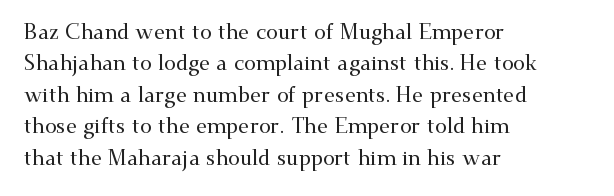
The image shows 21 px text type, upright; set left-aligned, normal line spacing (1.5x), normal letter spacing, not underlined.
